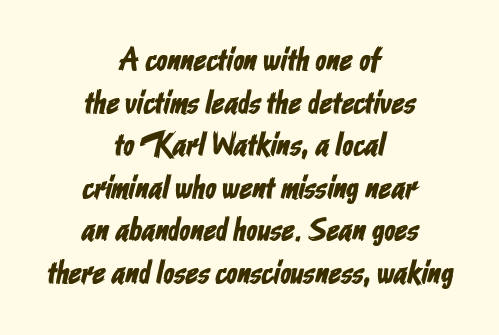
Does extra space separate the letters? No, they use regular spacing. Spacing verdict: proportional, widths tailored to each character. Classification — sans serif. The leading is moderate, giving the passage an even texture. Is the block centered? Yes — each line is placed symmetrically about the middle.
